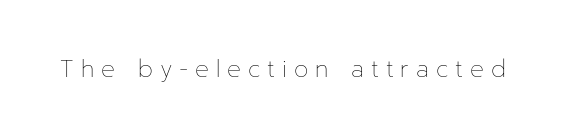
{"italic": "no", "bold": "no", "underline": "no", "letter_spacing": "wide", "letter_spacing_em": 0.3, "glyph_px": 23}
